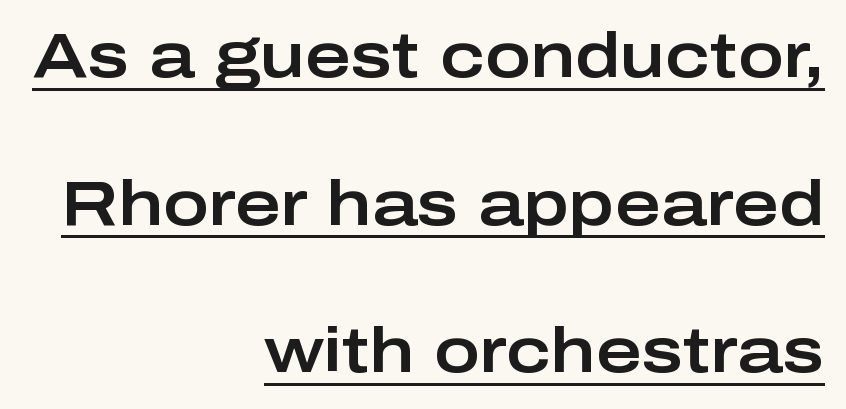
Characters follow at the spacing the type designer built in. The space between consecutive lines is lavish. The rendering anchors every line to the right-hand side. Is there an underline? Yes — a line sits under the letters. When letters stand straight like this, we call the style roman or upright. The rendering uses natural spacing where letterforms have individual widths.
